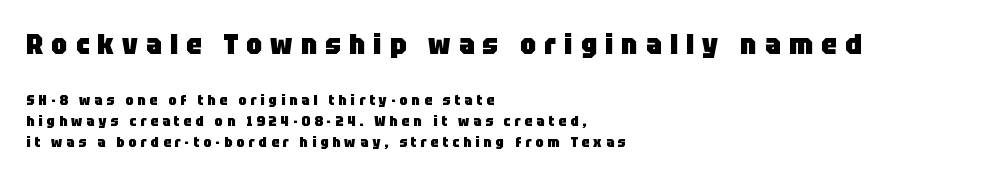
Q: Is the text bold? A: Yes.
Q: Is the text italic (slanted)? A: No, it is upright.
Q: Is the typeface a serif or a sans-serif typeface? A: Sans-serif.
Q: Is the text underlined? A: No.
Q: How is the paragraph aligned? A: Left-aligned.
Q: Is the spacing between letters normal or unusually wide? A: Unusually wide.
Q: Is the spacing between lines tight, normal or loose? A: Normal.
Q: Which block of text is set in a larger size, the first (top) or the second (bottom)? A: The first (top) one.
Q: Width (condensed, normal, or wide)? A: Normal.
Q: Stroke contrast? A: Low.
Q: x-height? A: Large.
Q: Monospaced? A: No.
